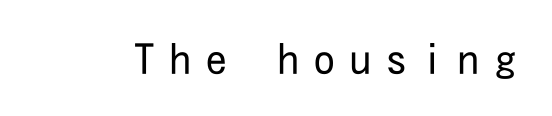
Grotesque or geometric, the face here clearly has no serifs. Summary of weight: not heavy and not bold. The baseline area is clear. Posture: upright roman. Inter-character spacing is expanded well beyond the font's built-in metrics.
